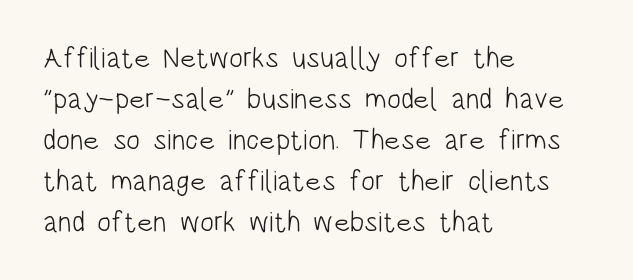
Q: Is the text bold? A: No.
Q: Is the text italic (slanted)? A: No, it is upright.
Q: Is the typeface a serif or a sans-serif typeface? A: Sans-serif.
Q: Is the text underlined? A: No.
Q: How is the paragraph aligned? A: Left-aligned.
Q: Is the spacing between letters normal or unusually wide? A: Normal.
Q: Is the spacing between lines tight, normal or loose? A: Normal.
Q: Width (condensed, normal, or wide)? A: Condensed.
Q: Stroke contrast? A: Low.
Q: x-height? A: Large.
Q: Monospaced? A: No.
